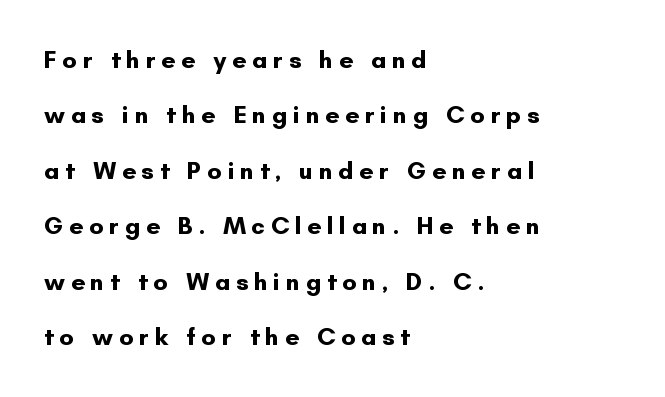
{"italic": "no", "bold": "yes", "underline": "no", "align": "left", "line_spacing": "loose", "line_spacing_ratio": 2.22, "letter_spacing": "wide", "letter_spacing_em": 0.22, "glyph_px": 25}
